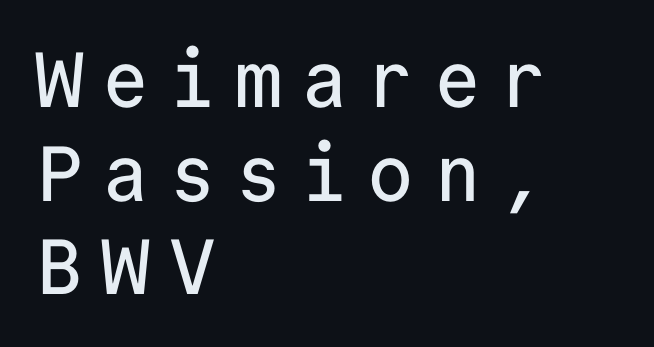
The image shows 78 px sans-serif type, upright, monospaced; set left-aligned, line spacing 1.2x, unusually wide letter spacing (+0.25 em), not underlined; low stroke contrast and a medium x-height.
